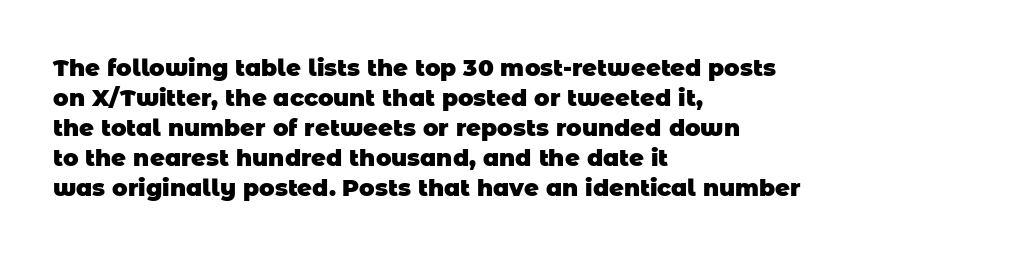
Q: Is the text bold? A: Yes.
Q: Is the text underlined? A: No.
Q: How is the paragraph aligned? A: Left-aligned.
Q: Is the spacing between letters normal or unusually wide? A: Normal.
Q: Is the spacing between lines tight, normal or loose? A: Normal.
